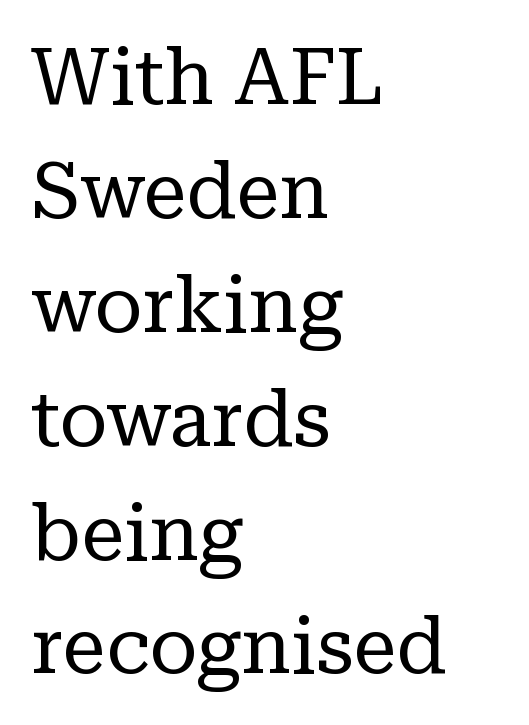
No extra ink here — the face is not bold. Nope, not italic — everything's standing straight. Looks like regular typesetting: each glyph gets only the width it needs. The space directly below the letters is spotless. In CSS terms this would be text-align: left. Summary of vertical rhythm: regular, with standard interline spacing.
